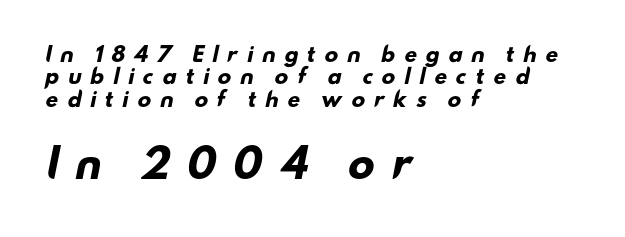
The image shows 39 px heavy, wide sans-serif type; set left-aligned, tight line spacing (1.12x), unusually wide letter spacing (+0.41 em), not underlined; the second (bottom) block is 1.95x larger; low stroke contrast and a small x-height.
